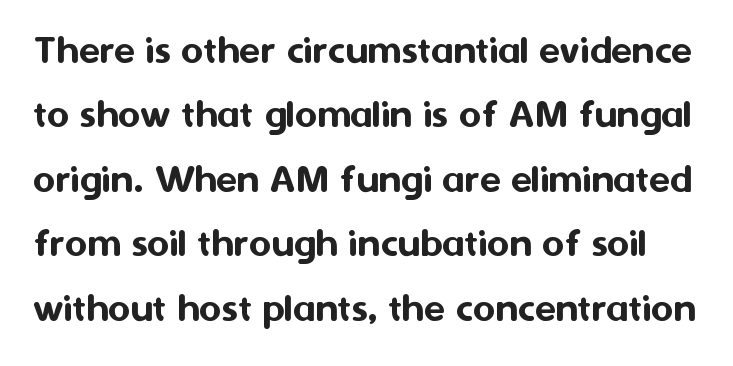
Q: Is the text italic (slanted)? A: No, it is upright.
Q: Is the typeface a serif or a sans-serif typeface? A: Sans-serif.
Q: Is the text underlined? A: No.
Q: Is the spacing between letters normal or unusually wide? A: Normal.
Q: Is the spacing between lines tight, normal or loose? A: Normal.
Q: Width (condensed, normal, or wide)? A: Normal.
Q: Stroke contrast? A: Medium.
Q: x-height? A: Medium.
Q: Monospaced? A: No.
